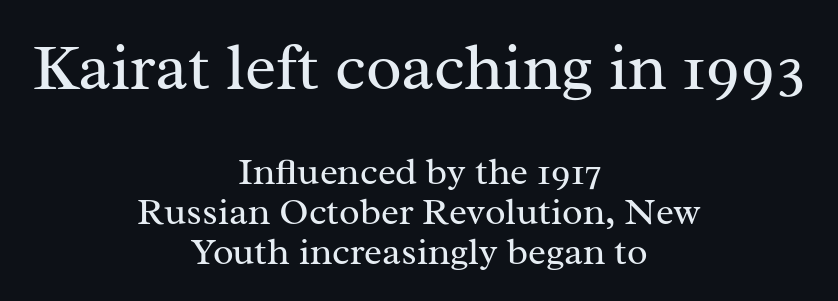
{"serif": "yes", "italic": "no", "bold": "no", "weight": "regular", "width": "normal", "stroke_contrast": "medium", "x_height": "medium", "monospaced": "no", "underline": "no", "align": "center", "line_spacing": "tight", "line_spacing_ratio": 1.05, "letter_spacing": "normal", "letter_spacing_em": 0.0, "larger_block": "first", "size_ratio": 1.74, "glyph_px": 66}
